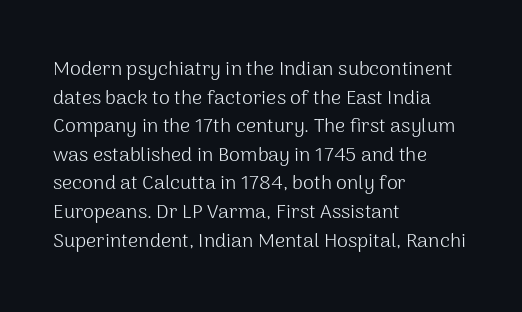
Q: Is the text bold? A: No.
Q: Is the text italic (slanted)? A: No, it is upright.
Q: Is the text underlined? A: No.
Q: How is the paragraph aligned? A: Left-aligned.
Q: Is the spacing between letters normal or unusually wide? A: Normal.
Q: Is the spacing between lines tight, normal or loose? A: Normal.
